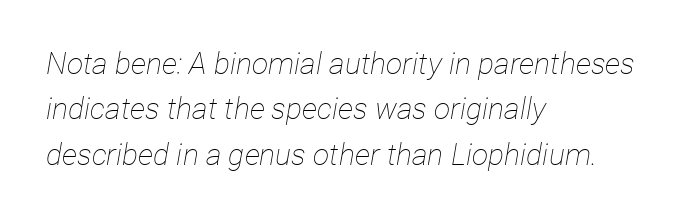
{"italic": "yes", "lean": "right", "slant_degrees": 12, "bold": "no", "weight": "thin", "width": "condensed", "stroke_contrast": "low", "x_height": "medium", "monospaced": "no", "underline": "no", "align": "left", "line_spacing": "normal", "line_spacing_ratio": 1.51, "letter_spacing": "normal", "letter_spacing_em": 0.0, "glyph_px": 30}
